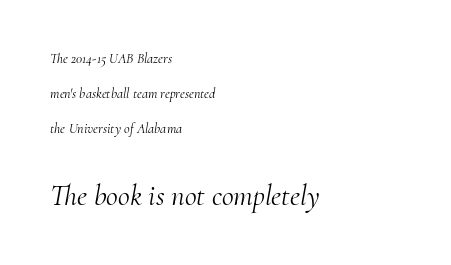
The passage shown leans; its letterforms are oblique. This sample uses a serif face. Larger block? The one below; the one above is distinctly smaller. No letter is thick-stroked: the sample isn't bold.
